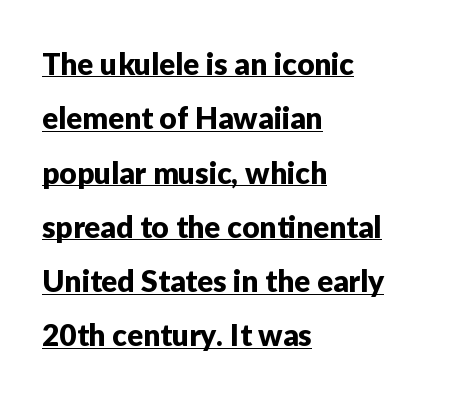
The image shows 30 px sans-serif type, upright; set left-aligned, line spacing 1.81x, normal letter spacing, underlined; low stroke contrast and a medium x-height.
